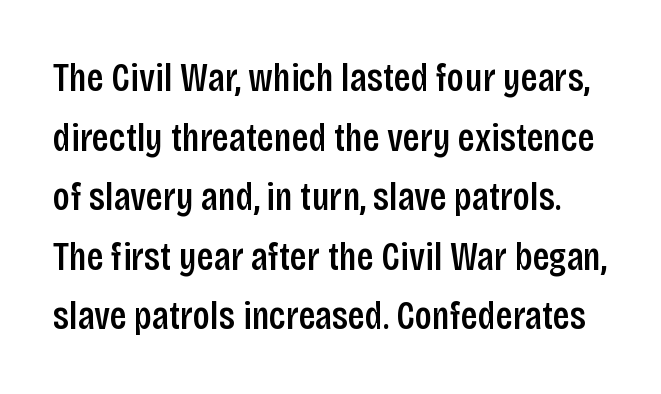
The image shows 40 px semibold, condensed sans-serif type, upright; set normal line spacing (1.49x), normal letter spacing, not underlined; low stroke contrast and a large x-height.
